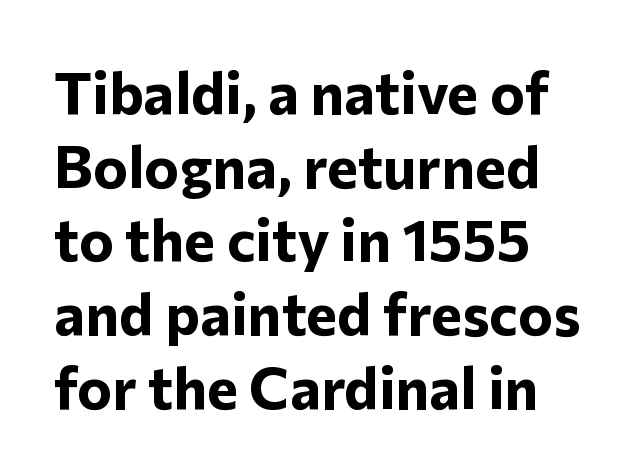
The image shows 59 px bold sans-serif type, upright; set normal line spacing (1.25x), normal letter spacing, not underlined; low stroke contrast and a medium x-height.
